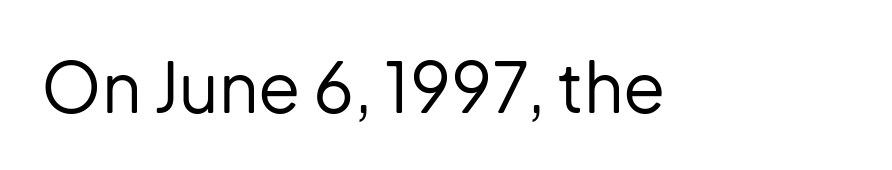
{"serif": "no", "italic": "no", "bold": "no", "weight": "regular", "width": "normal", "stroke_contrast": "low", "x_height": "medium", "monospaced": "no", "underline": "no", "letter_spacing": "normal", "letter_spacing_em": 0.0, "glyph_px": 69}
